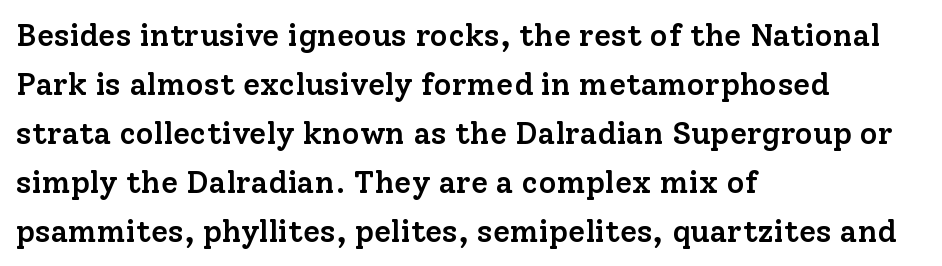
Underlining? Definitely not there. The rendering shows small feet on the letterforms — a serif design. The leading is moderate, giving the passage an even texture. How heavy is the stroke? Medium-heavy — a semibold, shy of bold. This sample has the flowing, uneven cadence of proportional lettering.
